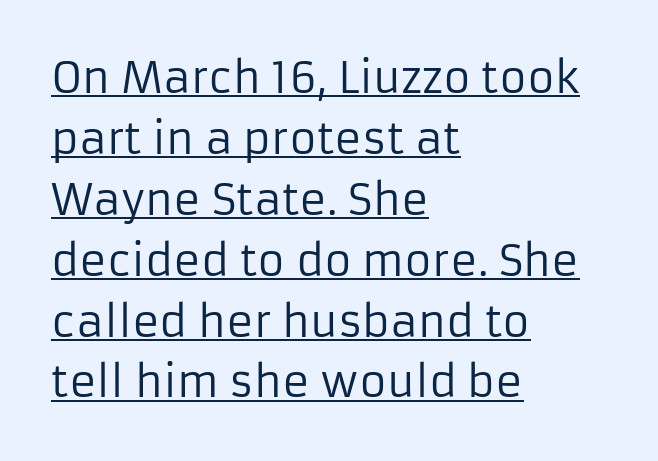
{"serif": "no", "italic": "no", "bold": "no", "weight": "regular", "width": "normal", "stroke_contrast": "low", "x_height": "medium", "monospaced": "no", "underline": "yes", "align": "left", "line_spacing": "normal", "line_spacing_ratio": 1.45, "letter_spacing": "normal", "letter_spacing_em": 0.0, "glyph_px": 42}
